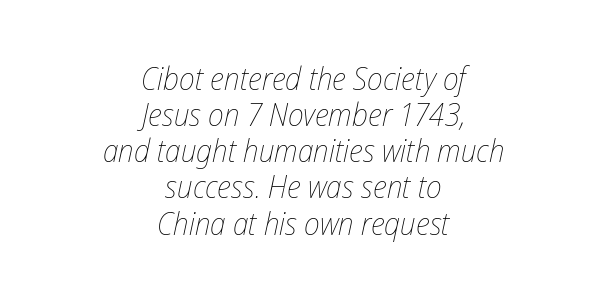
{"italic": "yes", "lean": "right", "slant_degrees": 12, "bold": "no", "weight": "thin", "width": "condensed", "stroke_contrast": "low", "x_height": "medium", "monospaced": "no", "underline": "no", "align": "center", "line_spacing": "tight", "line_spacing_ratio": 1.13, "letter_spacing": "normal", "letter_spacing_em": 0.0, "glyph_px": 32}
